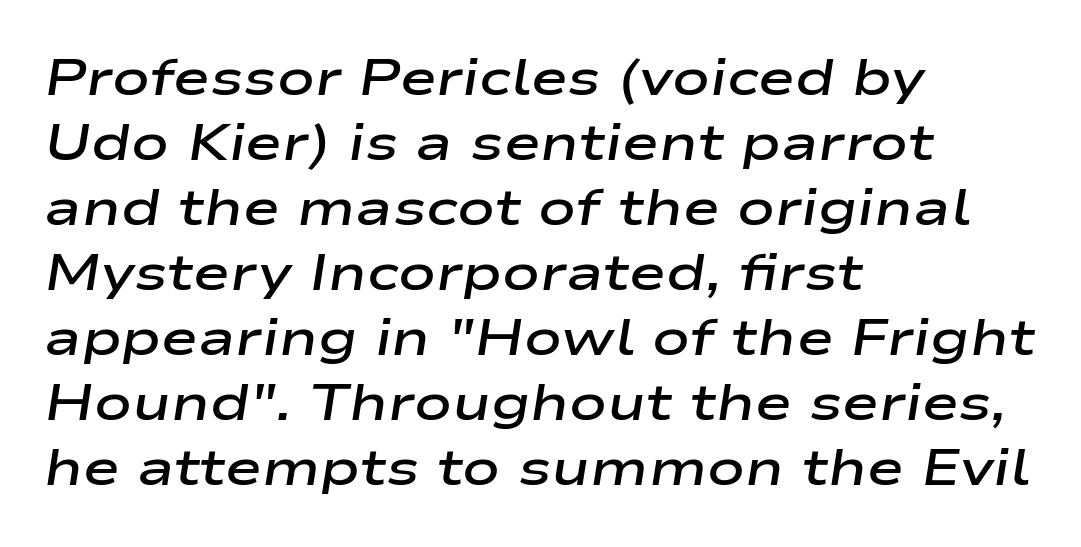
How heavy is the stroke? Medium-heavy — a semibold, shy of bold. Where is the straight margin? On the left. The baseline area is clear. Summary of vertical rhythm: regular, with standard interline spacing. These lines are rendered in a variable-pitch font.
